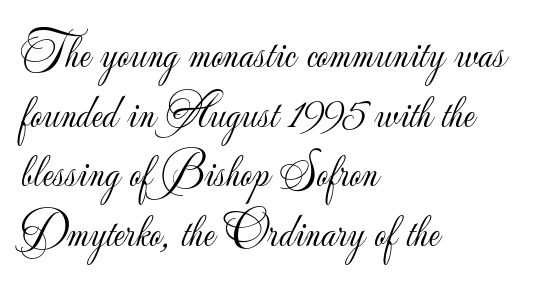
{"serif": "no", "bold": "no", "weight": "light", "width": "normal", "stroke_contrast": "low", "x_height": "small", "monospaced": "no", "underline": "no", "align": "left", "line_spacing": "normal", "line_spacing_ratio": 1.27, "letter_spacing": "normal", "letter_spacing_em": 0.0, "glyph_px": 47}
